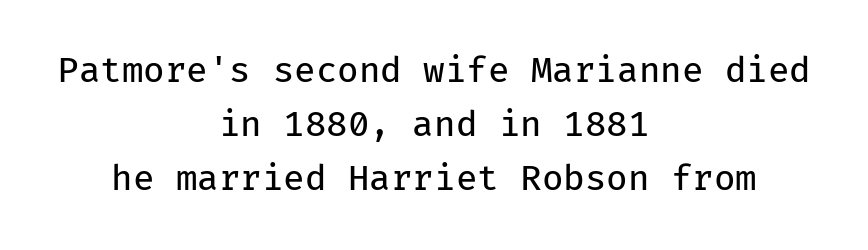
Q: Is the text bold? A: No.
Q: Is the text italic (slanted)? A: No, it is upright.
Q: Is the typeface a serif or a sans-serif typeface? A: Sans-serif.
Q: Is the text underlined? A: No.
Q: How is the paragraph aligned? A: Centered.
Q: Is the spacing between letters normal or unusually wide? A: Normal.
Q: Is the spacing between lines tight, normal or loose? A: Normal.
Q: Width (condensed, normal, or wide)? A: Normal.
Q: Stroke contrast? A: Low.
Q: x-height? A: Medium.
Q: Monospaced? A: Yes.
